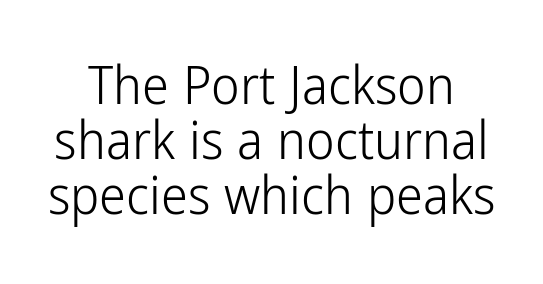
The image shows 54 px light, condensed sans-serif type, upright; set tight line spacing (1.02x), normal letter spacing, not underlined; low stroke contrast and a medium x-height.
